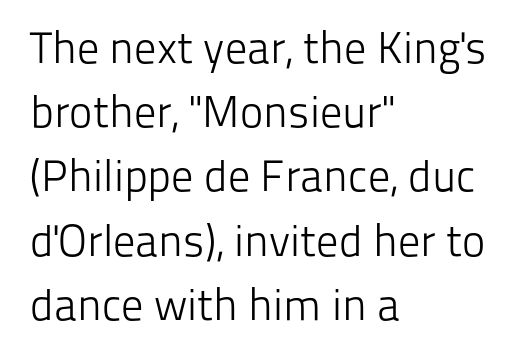
The image shows 44 px light sans-serif type, upright; set left-aligned, normal line spacing (1.46x), normal letter spacing, not underlined; low stroke contrast and a medium x-height.
